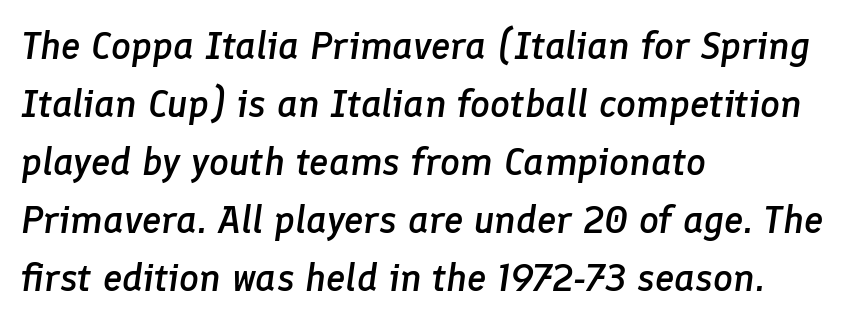
If you measured baseline to baseline, you'd find a middling distance. These lines keep a tight, regular rhythm from letter to letter. Quick note: underline off. Slant detected: the letters are inclined.
